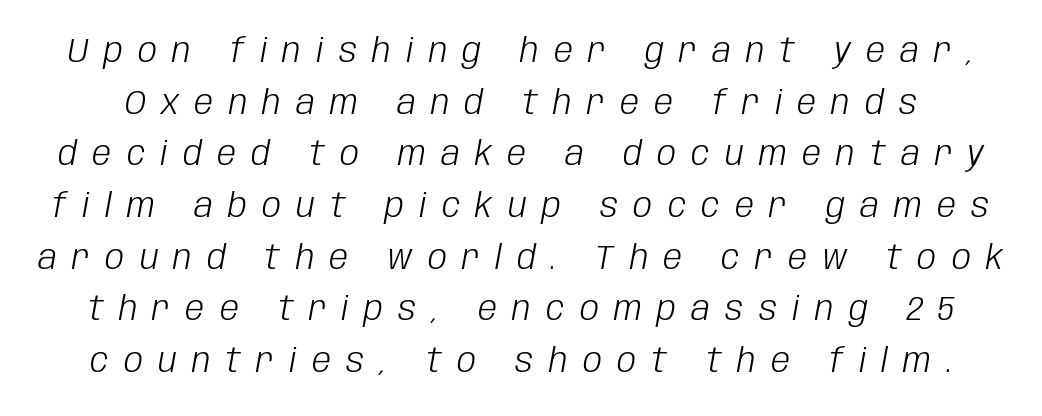
Q: Is the text bold? A: No.
Q: Is the text italic (slanted)? A: Yes, it leans right by about 10 degrees.
Q: Is the text underlined? A: No.
Q: Is the spacing between letters normal or unusually wide? A: Unusually wide.
Q: Is the spacing between lines tight, normal or loose? A: Normal.
Q: Width (condensed, normal, or wide)? A: Condensed.
Q: Stroke contrast? A: Low.
Q: x-height? A: Large.
Q: Monospaced? A: No.
